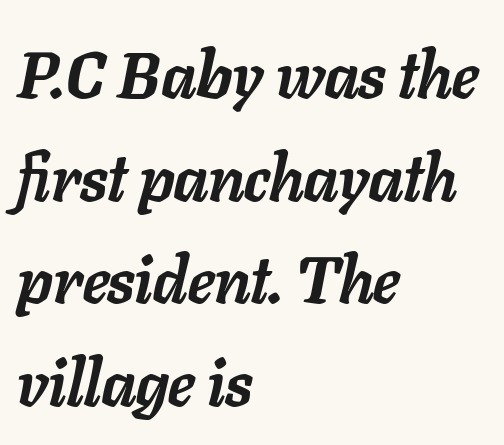
Q: Is the text bold? A: Yes.
Q: Is the text italic (slanted)? A: Yes, it leans right by about 11 degrees.
Q: Is the text underlined? A: No.
Q: How is the paragraph aligned? A: Left-aligned.
Q: Is the spacing between letters normal or unusually wide? A: Normal.
Q: Is the spacing between lines tight, normal or loose? A: Normal.
Q: Width (condensed, normal, or wide)? A: Normal.
Q: Stroke contrast? A: Low.
Q: x-height? A: Medium.
Q: Monospaced? A: No.
